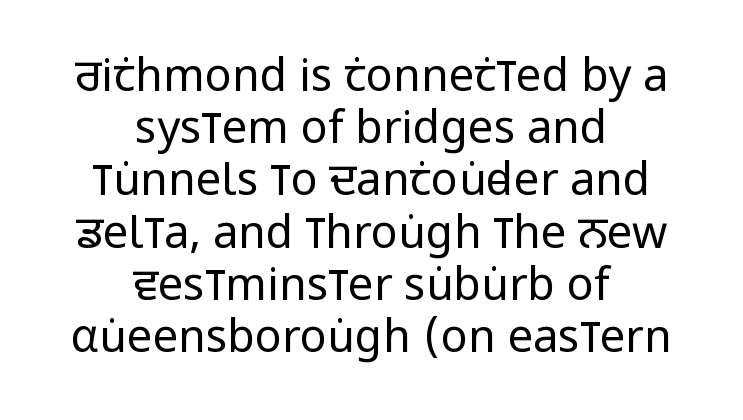
The image shows 45 px regular-weight, condensed sans-serif type, upright; set centered, line spacing 1.16x, normal letter spacing, not underlined; low stroke contrast and a large x-height.
